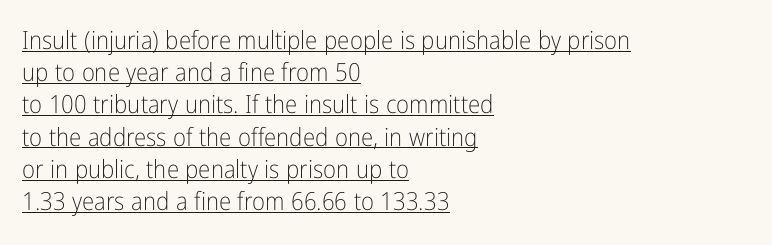
The image shows 25 px text type, upright; set left-aligned, normal line spacing (1.29x), normal letter spacing, underlined.
